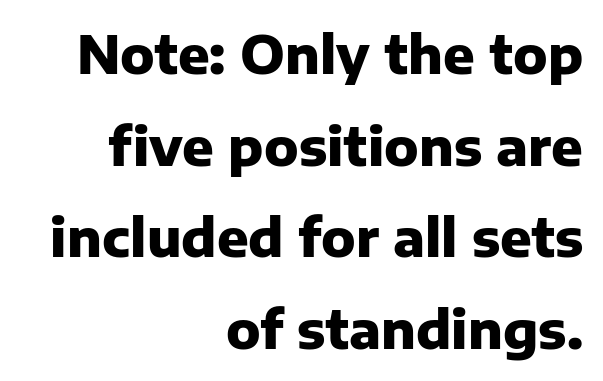
Nothing unusual about the tracking: characters are spaced as the font intends. This rendering uses right alignment, leaving the left contour irregular. The type family on display is of the sans-serif kind. Italic? Not at all — the glyphs are vertical.
